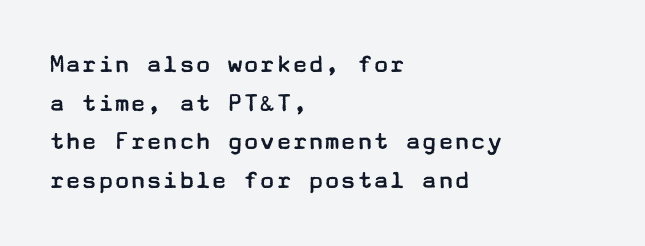
Q: Is the text bold? A: No.
Q: Is the text italic (slanted)? A: No, it is upright.
Q: Is the text underlined? A: No.
Q: How is the paragraph aligned? A: Left-aligned.
Q: Is the spacing between letters normal or unusually wide? A: Normal.
Q: Is the spacing between lines tight, normal or loose? A: Normal.
